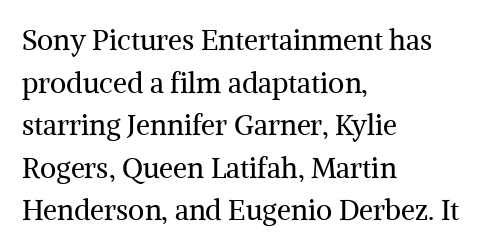
Q: Is the text bold? A: No.
Q: Is the text italic (slanted)? A: No, it is upright.
Q: Is the typeface a serif or a sans-serif typeface? A: Serif.
Q: Is the text underlined? A: No.
Q: How is the paragraph aligned? A: Left-aligned.
Q: Is the spacing between letters normal or unusually wide? A: Normal.
Q: Is the spacing between lines tight, normal or loose? A: Normal.
Q: Width (condensed, normal, or wide)? A: Normal.
Q: Stroke contrast? A: Medium.
Q: x-height? A: Medium.
Q: Monospaced? A: No.
